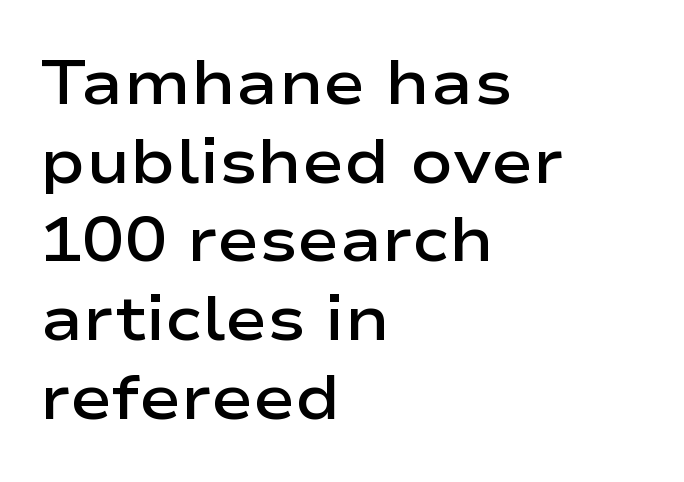
This rendering employs a face without finishing strokes, i.e., a sans-serif. The lettering stays uniformly vertical, giving the passage a roman look. Its strokes are somewhat broadened, the hallmark of semibold type. Spacing verdict: proportional, widths tailored to each character.
